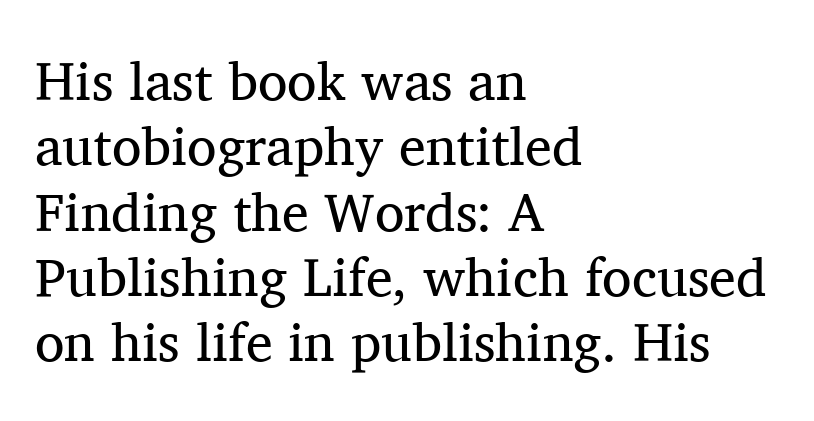
In terms of letterform style, serifs are clearly present. Beneath every word, the page is bare. Vertical stems look standard width or narrower in stroke. Typeset ragged right — the left edge is the straight one. Italic? Not at all — the glyphs are vertical.
